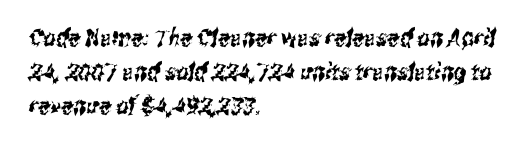
The image shows 24 px text type; set left-aligned, normal line spacing (1.41x), normal letter spacing, not underlined.
